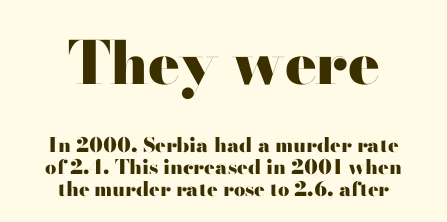
Bare-footed words on every line. Each letter keeps its own natural width here, so spacing adapts to shape. Reading down the column, the eye jumps only a short way to each next line. The initial chunk of copy outweighs the following chunk in type size. Words appear dense and cohesive because spacing is normal. The rendering uses a bold face; every stroke is thick and dark.
